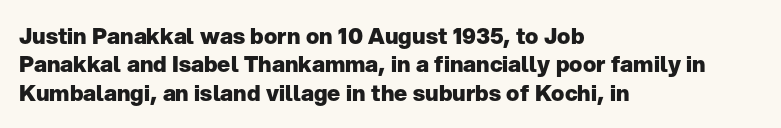
The image shows 22 px bold type, upright; set left-aligned, normal line spacing (1.29x), normal letter spacing, not underlined.
